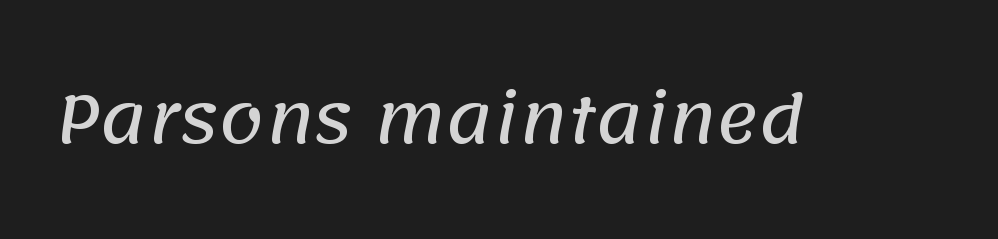
{"serif": "no", "width": "normal", "stroke_contrast": "low", "x_height": "large", "monospaced": "no", "underline": "no", "letter_spacing": "normal", "letter_spacing_em": 0.0, "glyph_px": 64}
